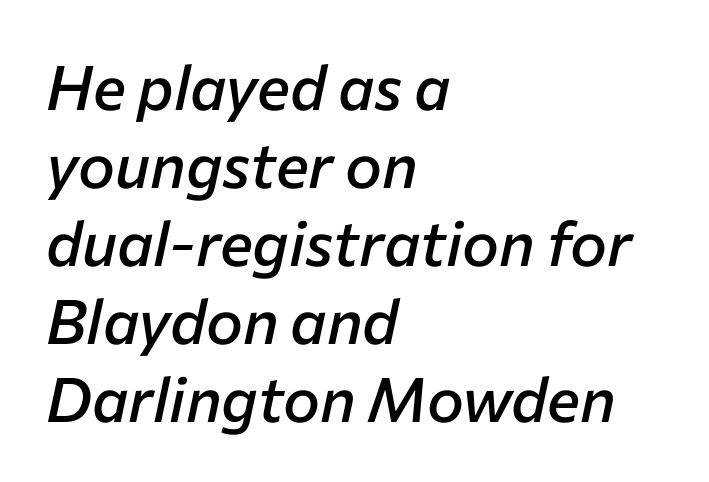
The gap between lines stays unmarked. You can tell it's italic because the verticals aren't actually vertical. A typesetter would call this proportional, since set widths differ per character. The letterforms sit shoulder to shoulder at normal distance.
